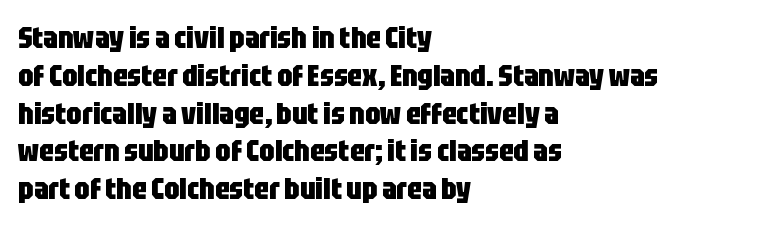
Check under the words: just untouched page. In terms of letterform style, serifs are entirely absent. Compared with an ordinary text face, these strokes are far heavier — a full bold. The axis of the letterforms is exactly vertical. This sample is left-justified, so line endings fall wherever the words run out.
